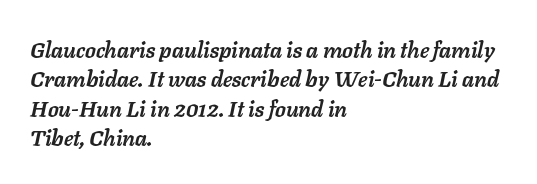
Q: Is the text bold? A: Yes.
Q: Is the text italic (slanted)? A: Yes, it leans right by about 11 degrees.
Q: Is the text underlined? A: No.
Q: How is the paragraph aligned? A: Left-aligned.
Q: Is the spacing between letters normal or unusually wide? A: Normal.
Q: Is the spacing between lines tight, normal or loose? A: Normal.
